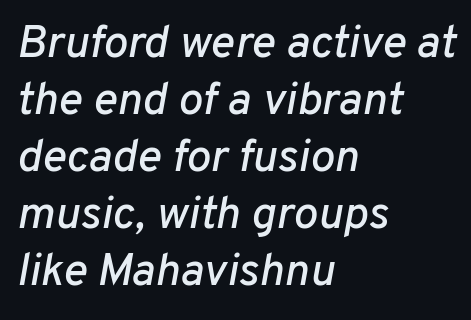
Check the space under the baseline: it is left empty. Short and long lines alike share a common starting point at left. Words appear dense and cohesive because spacing is normal. This sample has the flowing, uneven cadence of proportional lettering.
